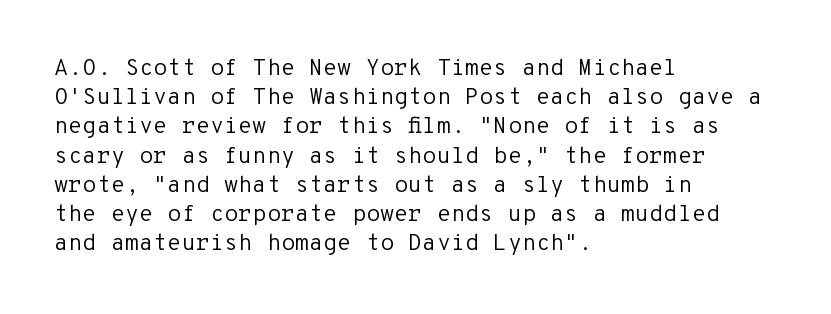
{"italic": "no", "bold": "no", "underline": "no", "align": "left", "line_spacing": "normal", "line_spacing_ratio": 1.27, "letter_spacing": "normal", "letter_spacing_em": 0.0, "glyph_px": 23}
